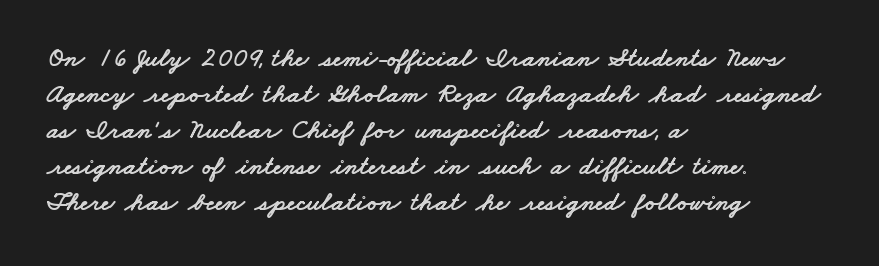
Q: Is the text underlined? A: No.
Q: How is the paragraph aligned? A: Left-aligned.
Q: Is the spacing between letters normal or unusually wide? A: Normal.
Q: Is the spacing between lines tight, normal or loose? A: Normal.
